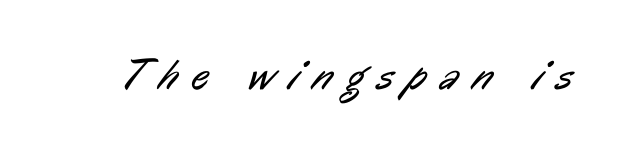
{"serif": "no", "bold": "no", "weight": "regular", "width": "condensed", "stroke_contrast": "low", "x_height": "medium", "monospaced": "no", "underline": "no", "letter_spacing": "wide", "letter_spacing_em": 0.34, "glyph_px": 43}
